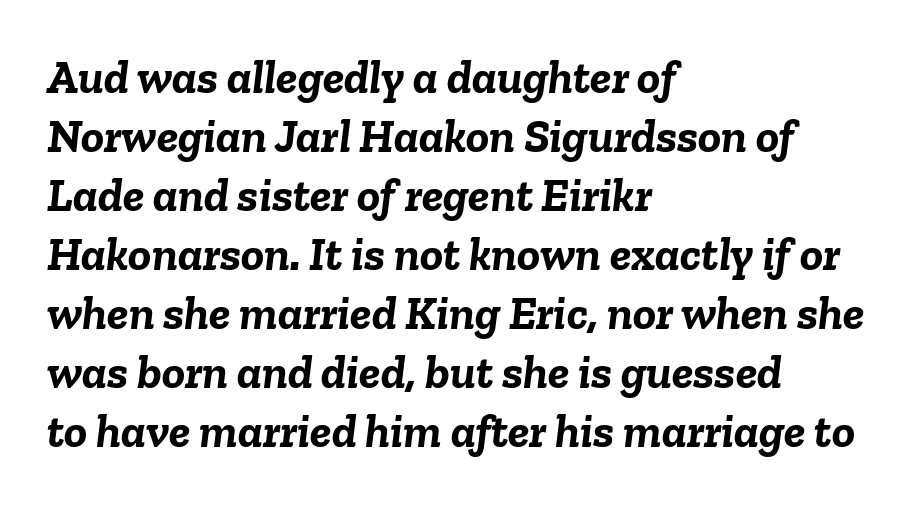
{"italic": "yes", "lean": "right", "slant_degrees": 6, "bold": "yes", "weight": "semibold", "width": "normal", "stroke_contrast": "low", "x_height": "medium", "monospaced": "no", "underline": "no", "align": "left", "line_spacing_ratio": 1.23, "letter_spacing": "normal", "letter_spacing_em": 0.0, "glyph_px": 48}
